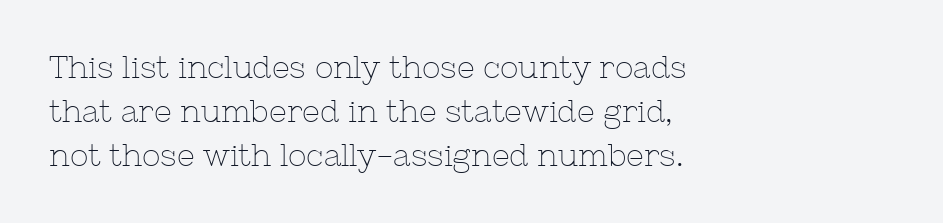
The image shows 31 px thin serif type, upright; set left-aligned, normal line spacing (1.42x), normal letter spacing, not underlined; low stroke contrast and a medium x-height.
